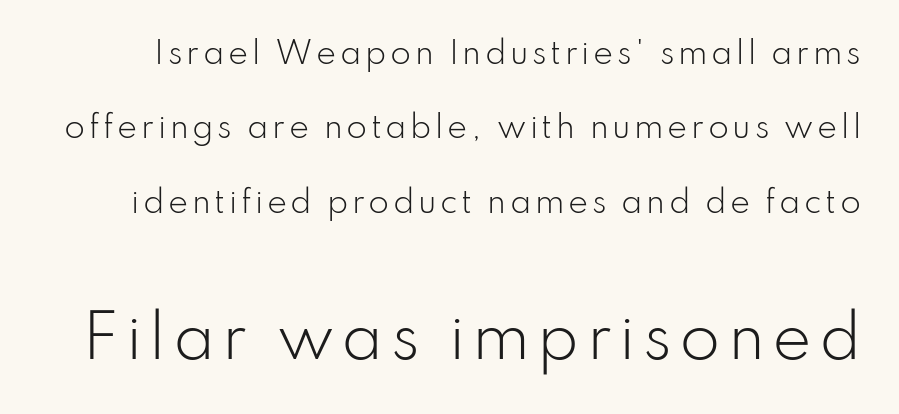
The image shows 59 px light sans-serif type, upright; set loose line spacing (2.48x), not underlined; the second (bottom) block is 1.97x larger; low stroke contrast and a small x-height.
